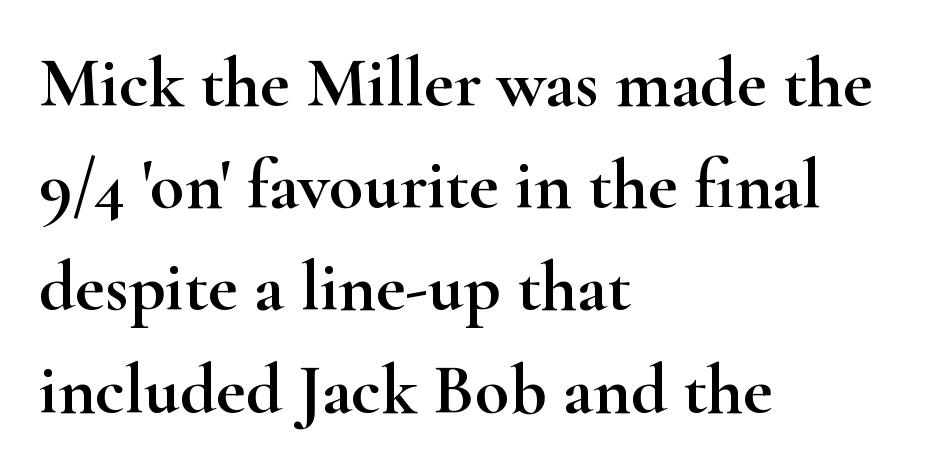
Q: Is the text italic (slanted)? A: No, it is upright.
Q: Is the typeface a serif or a sans-serif typeface? A: Serif.
Q: Is the text underlined? A: No.
Q: How is the paragraph aligned? A: Left-aligned.
Q: Is the spacing between letters normal or unusually wide? A: Normal.
Q: Is the spacing between lines tight, normal or loose? A: Normal.
Q: Width (condensed, normal, or wide)? A: Wide.
Q: Stroke contrast? A: High.
Q: x-height? A: Small.
Q: Monospaced? A: No.
